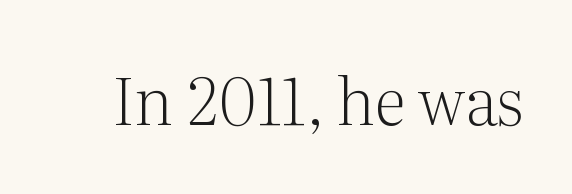
Q: Is the text bold? A: No.
Q: Is the text italic (slanted)? A: No, it is upright.
Q: Is the typeface a serif or a sans-serif typeface? A: Serif.
Q: Is the text underlined? A: No.
Q: Is the spacing between letters normal or unusually wide? A: Normal.
Q: Width (condensed, normal, or wide)? A: Normal.
Q: Stroke contrast? A: Medium.
Q: x-height? A: Medium.
Q: Monospaced? A: No.
